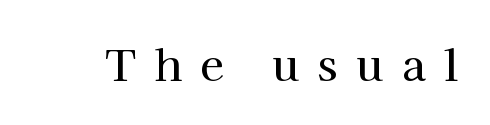
Q: Is the text italic (slanted)? A: No, it is upright.
Q: Is the typeface a serif or a sans-serif typeface? A: Serif.
Q: Is the text underlined? A: No.
Q: Is the spacing between letters normal or unusually wide? A: Unusually wide.
Q: Width (condensed, normal, or wide)? A: Normal.
Q: Stroke contrast? A: High.
Q: x-height? A: Medium.
Q: Monospaced? A: No.
